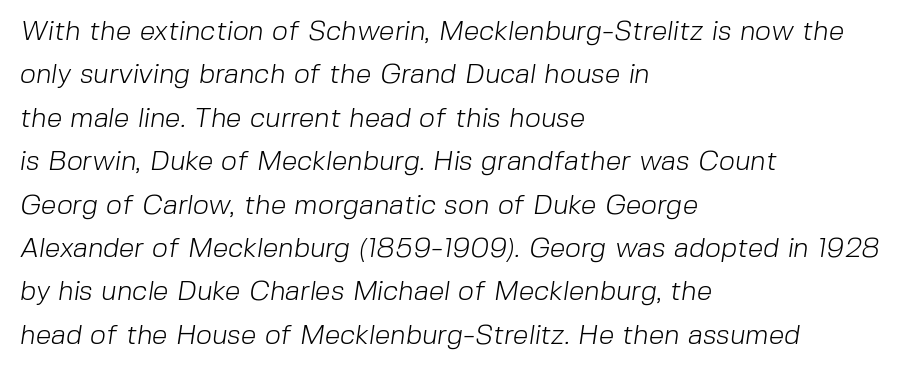
Q: Is the text bold? A: No.
Q: Is the typeface a serif or a sans-serif typeface? A: Sans-serif.
Q: Is the text underlined? A: No.
Q: How is the paragraph aligned? A: Left-aligned.
Q: Is the spacing between letters normal or unusually wide? A: Normal.
Q: Is the spacing between lines tight, normal or loose? A: Normal.
Q: Width (condensed, normal, or wide)? A: Normal.
Q: Stroke contrast? A: Low.
Q: x-height? A: Medium.
Q: Monospaced? A: No.
